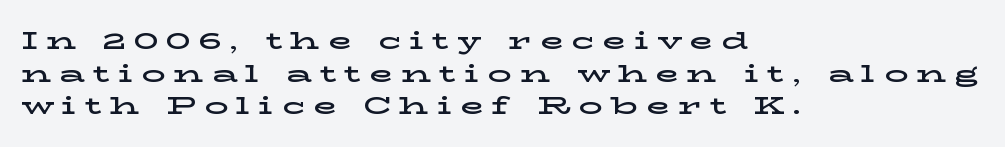
The image shows 24 px text type, upright; set left-aligned, normal line spacing (1.36x), unusually wide letter spacing (+0.34 em), not underlined.
